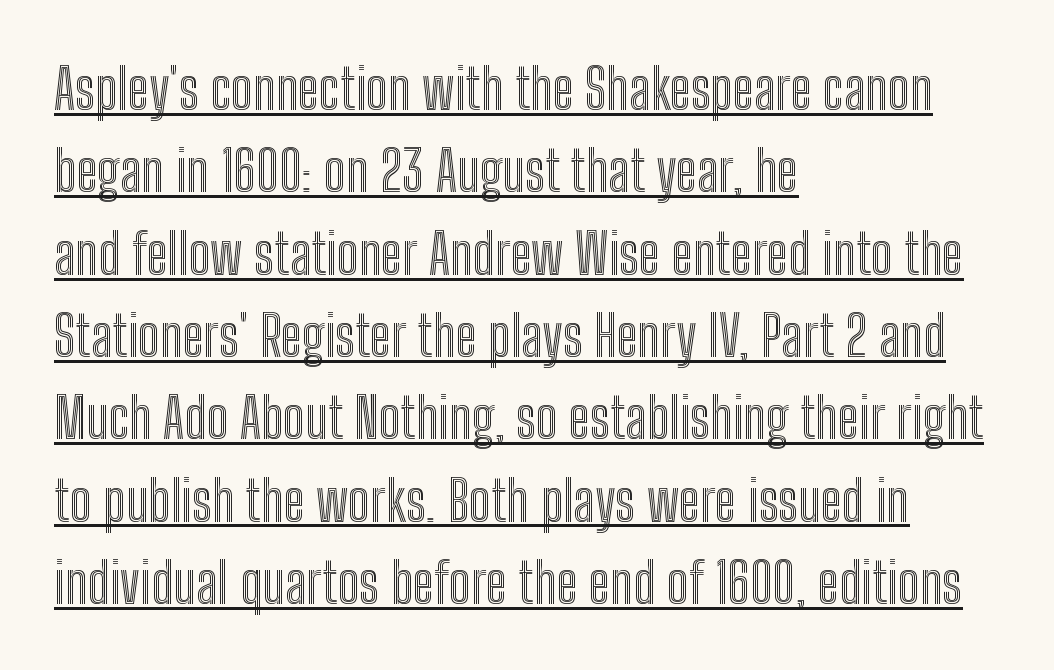
The image shows 56 px condensed type, upright; set left-aligned, normal line spacing (1.47x), normal letter spacing, underlined; a medium x-height.
